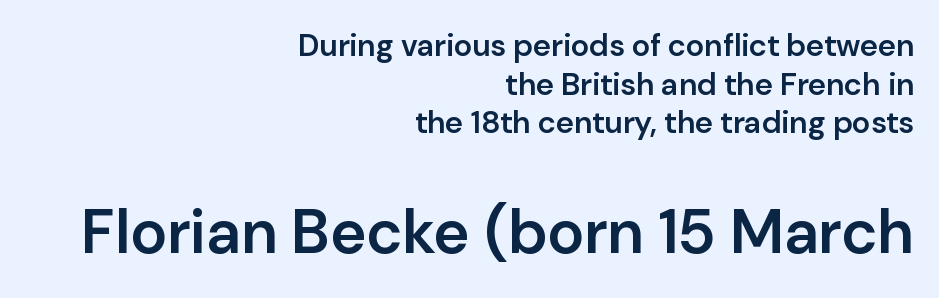
Is this a fixed-width face? No — the glyphs have proportional, varying widths. If you drew a line through each stem, it would be perfectly vertical. Leading: standard. The passage shown is semibold, sitting just below true bold. These two chunks differ in scale, with the bottom chunk taking the larger measure.
